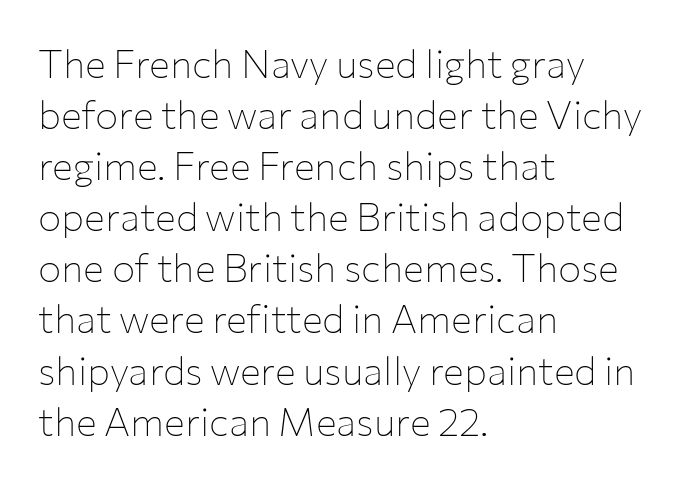
Q: Is the text bold? A: No.
Q: Is the text italic (slanted)? A: No, it is upright.
Q: Is the typeface a serif or a sans-serif typeface? A: Sans-serif.
Q: Is the text underlined? A: No.
Q: How is the paragraph aligned? A: Left-aligned.
Q: Is the spacing between letters normal or unusually wide? A: Normal.
Q: Is the spacing between lines tight, normal or loose? A: Normal.
Q: Width (condensed, normal, or wide)? A: Normal.
Q: Stroke contrast? A: Low.
Q: x-height? A: Medium.
Q: Monospaced? A: No.
